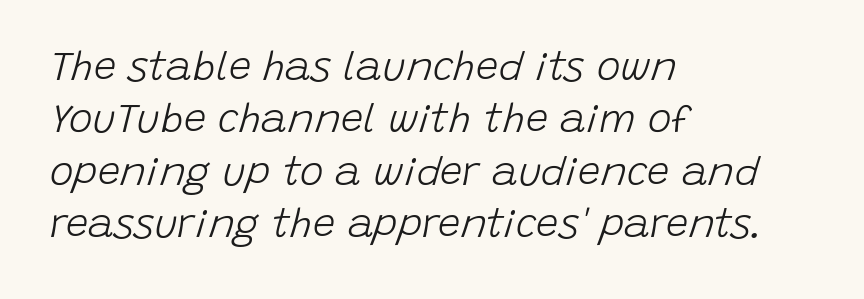
The image shows 40 px light type, italic (leaning right); set left-aligned, normal line spacing (1.31x), normal letter spacing, not underlined; low stroke contrast and a large x-height.
